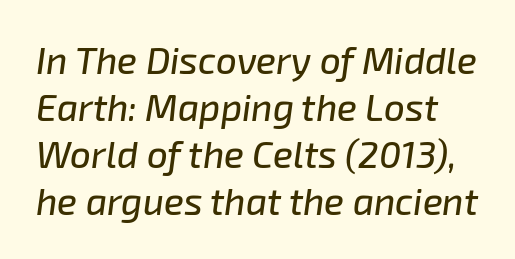
{"italic": "yes", "lean": "right", "slant_degrees": 8, "width": "normal", "stroke_contrast": "low", "x_height": "medium", "monospaced": "no", "underline": "no", "line_spacing": "normal", "line_spacing_ratio": 1.27, "letter_spacing": "normal", "letter_spacing_em": 0.0, "glyph_px": 37}
